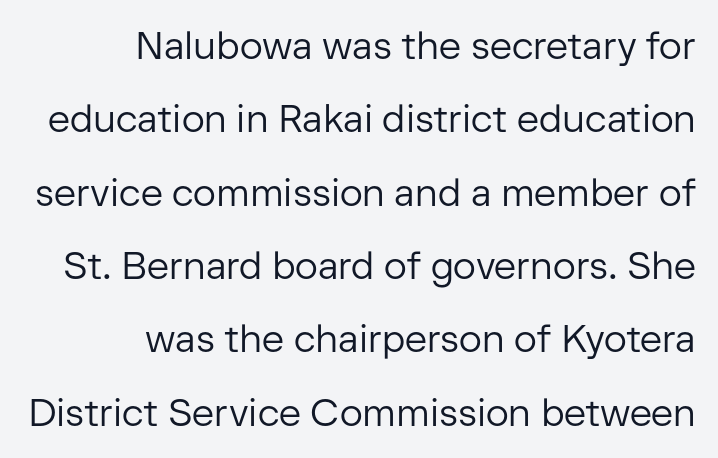
Tall strokes in this sample are plumb rather than angled. In terms of letterspacing, this is plain default setting. What's the leading like? Stretched, with rows far apart. The letters advance in unequal steps, a hallmark of proportional type. A typesetter would label this face a sans.
